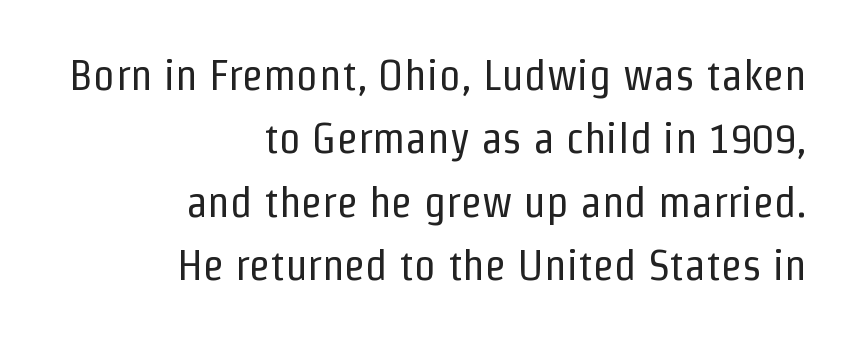
This rendering uses right alignment, leaving the left contour irregular. Evenly set lines give the paragraph a standard silhouette. Stem width sits at or under what a default text font uses. Each word holds together tightly as a unit, with standard inter-letter gaps. Any mark beneath the type? The region is blank. Classification — sans serif.
